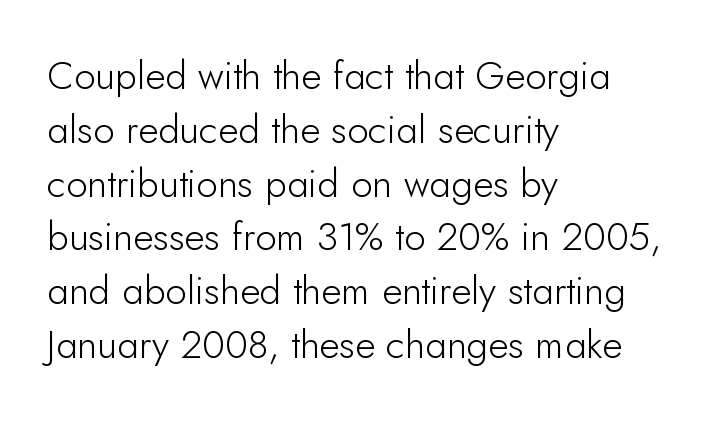
Q: Is the text bold? A: No.
Q: Is the text italic (slanted)? A: No, it is upright.
Q: Is the typeface a serif or a sans-serif typeface? A: Sans-serif.
Q: Is the text underlined? A: No.
Q: How is the paragraph aligned? A: Left-aligned.
Q: Is the spacing between letters normal or unusually wide? A: Normal.
Q: Is the spacing between lines tight, normal or loose? A: Normal.
Q: Width (condensed, normal, or wide)? A: Normal.
Q: Stroke contrast? A: Low.
Q: x-height? A: Small.
Q: Monospaced? A: No.
